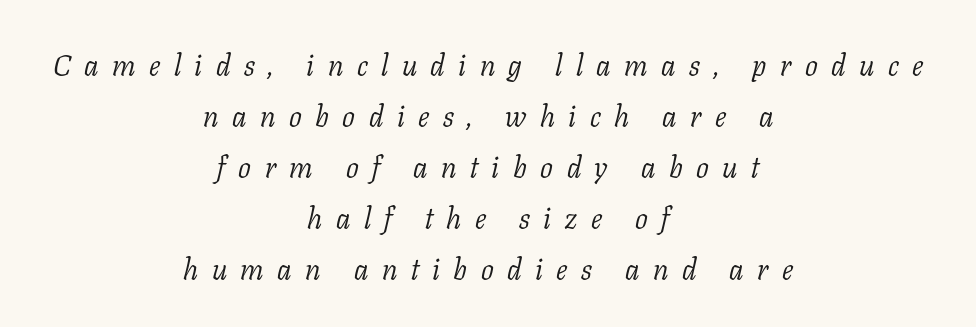
Q: Is the text bold? A: No.
Q: Is the text italic (slanted)? A: Yes, it leans right by about 11 degrees.
Q: Is the typeface a serif or a sans-serif typeface? A: Serif.
Q: Is the text underlined? A: No.
Q: How is the paragraph aligned? A: Centered.
Q: Is the spacing between letters normal or unusually wide? A: Unusually wide.
Q: Is the spacing between lines tight, normal or loose? A: Normal.
Q: Width (condensed, normal, or wide)? A: Normal.
Q: Stroke contrast? A: Low.
Q: x-height? A: Medium.
Q: Monospaced? A: No.
